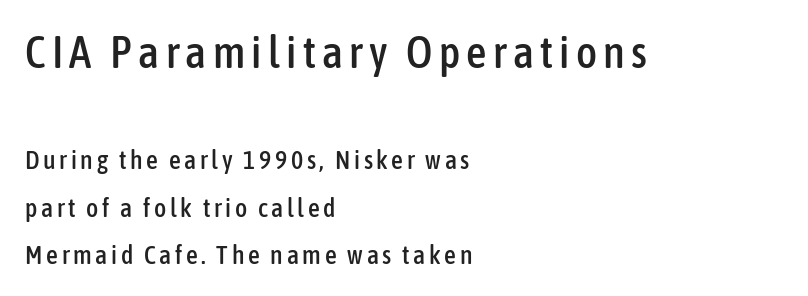
Notice how the stems are strictly vertical — no italics here. Here the designer chose a conventional face with non-uniform glyph widths. Short and long lines alike share a common starting point at left. The face used here appears at its bigger size in the upper chunk. Nobody drew a line under any word here. Serifs: no, the terminals of the letterforms are clean.
